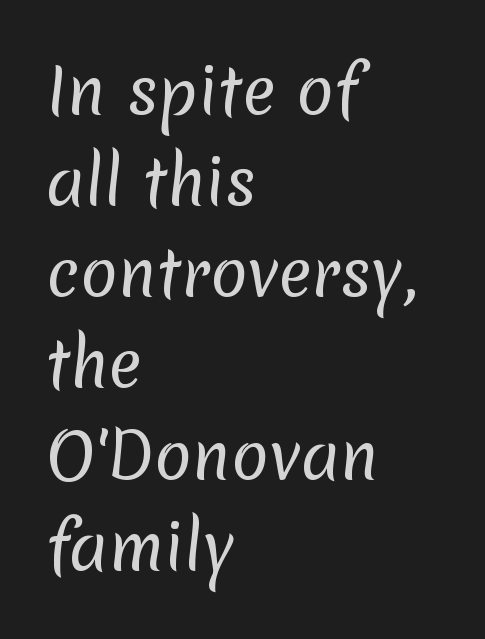
The image shows 62 px regular-weight sans-serif type; set left-aligned, normal line spacing (1.47x), normal letter spacing, not underlined; low stroke contrast and a medium x-height.
